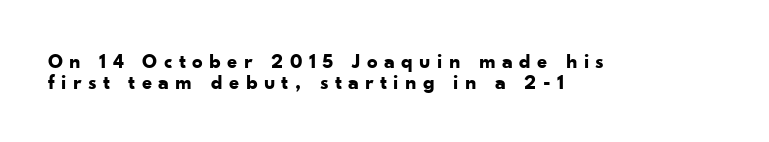
The image shows 21 px bold type, upright; set left-aligned, tight line spacing (1.0x), unusually wide letter spacing (+0.3 em), not underlined.
